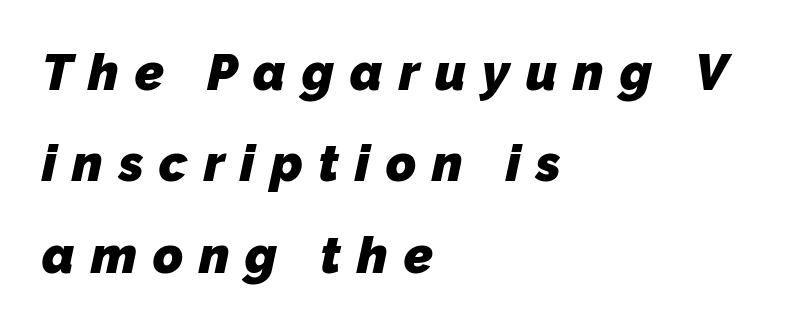
The image shows 51 px heavy sans-serif type; set left-aligned, line spacing 1.79x, unusually wide letter spacing (+0.31 em), not underlined; low stroke contrast and a medium x-height.
